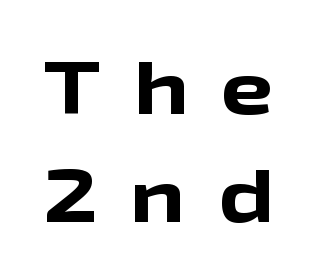
The image shows 75 px bold, wide sans-serif type, upright; set normal line spacing (1.44x), unusually wide letter spacing (+0.43 em), not underlined; low stroke contrast and a medium x-height.
